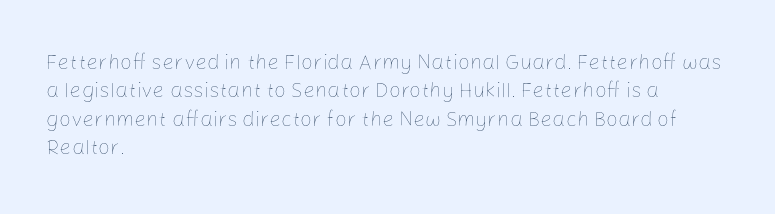
{"italic": "no", "bold": "no", "underline": "no", "align": "left", "line_spacing": "normal", "line_spacing_ratio": 1.35, "letter_spacing": "normal", "letter_spacing_em": 0.0, "glyph_px": 21}
